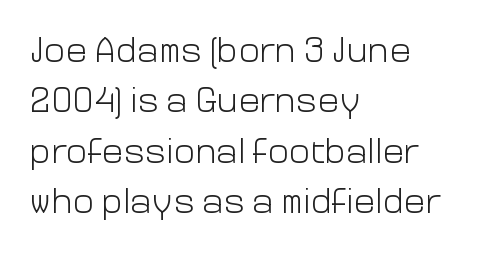
{"serif": "no", "italic": "no", "bold": "no", "weight": "light", "width": "normal", "stroke_contrast": "low", "x_height": "medium", "monospaced": "no", "underline": "no", "align": "left", "line_spacing": "normal", "line_spacing_ratio": 1.4, "letter_spacing": "normal", "letter_spacing_em": 0.0, "glyph_px": 36}
